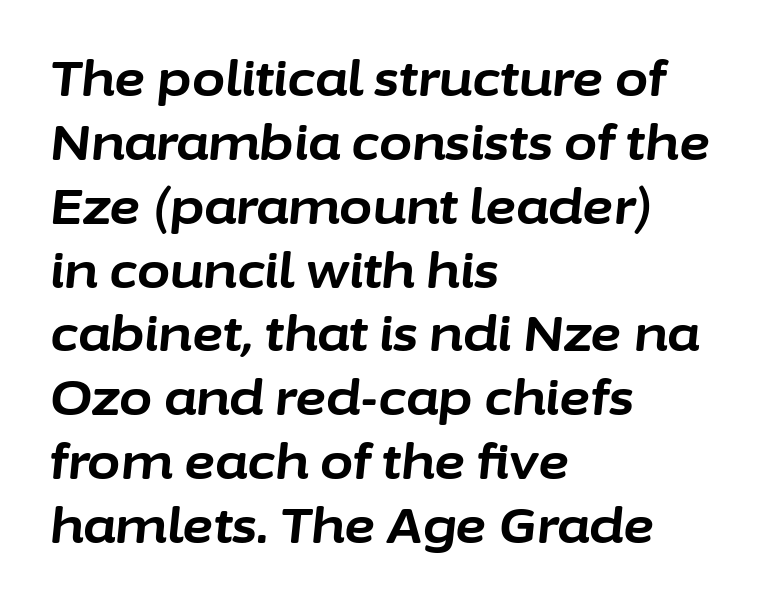
{"italic": "yes", "lean": "right", "slant_degrees": 6, "bold": "yes", "weight": "bold", "width": "normal", "stroke_contrast": "low", "x_height": "medium", "monospaced": "no", "underline": "no", "align": "left", "line_spacing": "normal", "line_spacing_ratio": 1.33, "letter_spacing": "normal", "letter_spacing_em": 0.0, "glyph_px": 48}
